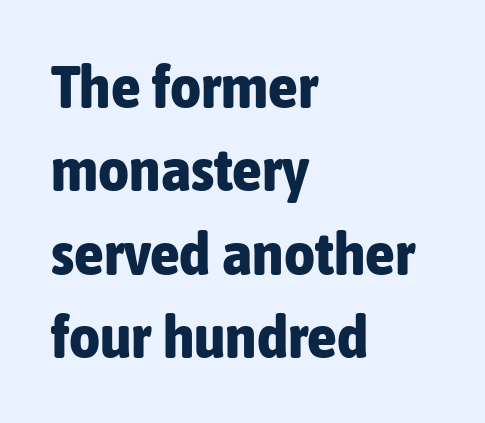
The image shows 60 px bold, condensed sans-serif type, upright; set left-aligned, normal line spacing (1.39x), normal letter spacing, not underlined; low stroke contrast and a medium x-height.
